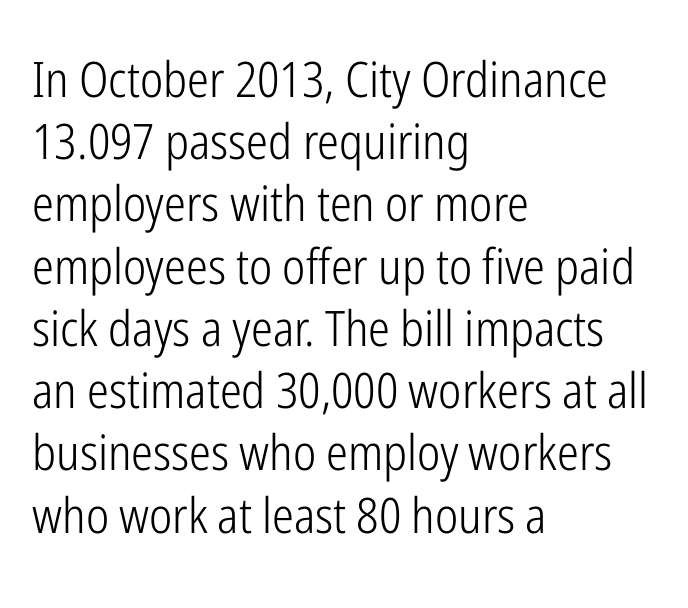
Q: Is the text bold? A: No.
Q: Is the text italic (slanted)? A: No, it is upright.
Q: Is the typeface a serif or a sans-serif typeface? A: Sans-serif.
Q: Is the text underlined? A: No.
Q: How is the paragraph aligned? A: Left-aligned.
Q: Is the spacing between letters normal or unusually wide? A: Normal.
Q: Is the spacing between lines tight, normal or loose? A: Normal.
Q: Width (condensed, normal, or wide)? A: Condensed.
Q: Stroke contrast? A: Low.
Q: x-height? A: Medium.
Q: Monospaced? A: No.
